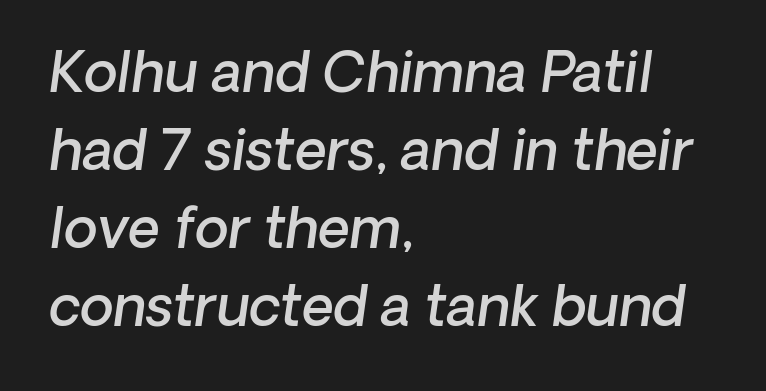
The image shows 55 px semibold type, italic (leaning right); set left-aligned, normal line spacing (1.42x), normal letter spacing, not underlined; low stroke contrast and a medium x-height.
